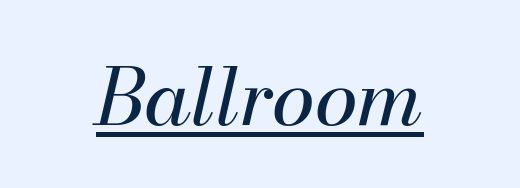
Q: Is the text bold? A: No.
Q: Is the text italic (slanted)? A: Yes, it leans right by about 13 degrees.
Q: Is the text underlined? A: Yes.
Q: Is the spacing between letters normal or unusually wide? A: Normal.
Q: Width (condensed, normal, or wide)? A: Normal.
Q: Stroke contrast? A: Medium.
Q: x-height? A: Small.
Q: Monospaced? A: No.
